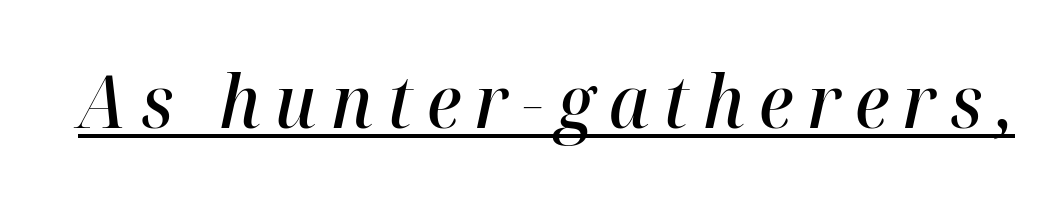
The face used here is a semibold: visibly heavier than regular, lighter than bold. The axis of the letterforms is tilted away from vertical. These lines are rendered in a variable-pitch font. A rule runs beneath these lines of type.
